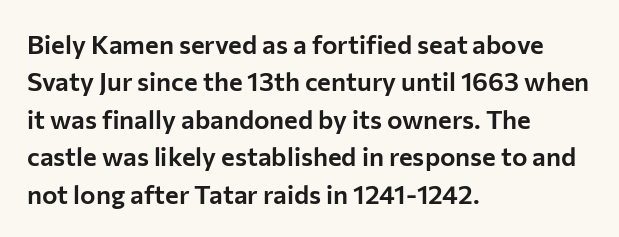
The image shows 26 px text type, upright; set left-aligned, normal line spacing (1.44x), normal letter spacing, not underlined.
